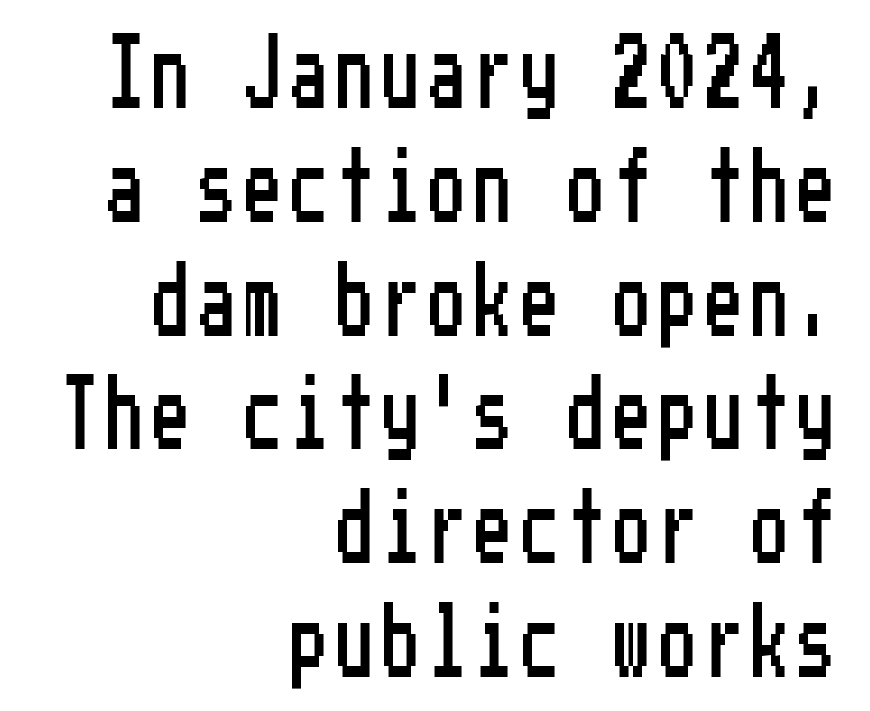
{"serif": "no", "italic": "no", "width": "condensed", "stroke_contrast": "low", "x_height": "medium", "underline": "no", "align": "right", "line_spacing": "normal", "line_spacing_ratio": 1.58, "glyph_px": 72}
